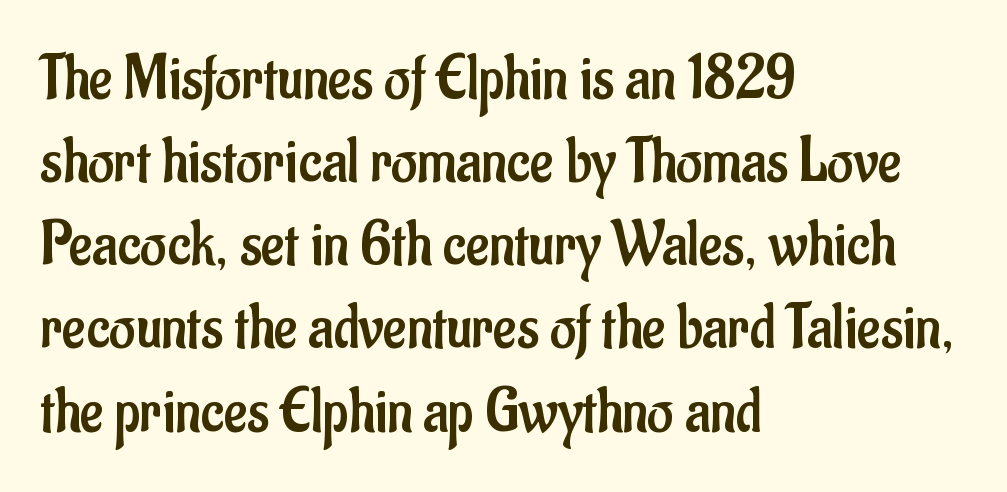
The image shows 63 px regular-weight, condensed sans-serif type, upright; set left-aligned, normal line spacing (1.32x), normal letter spacing, not underlined; low stroke contrast and a small x-height.
